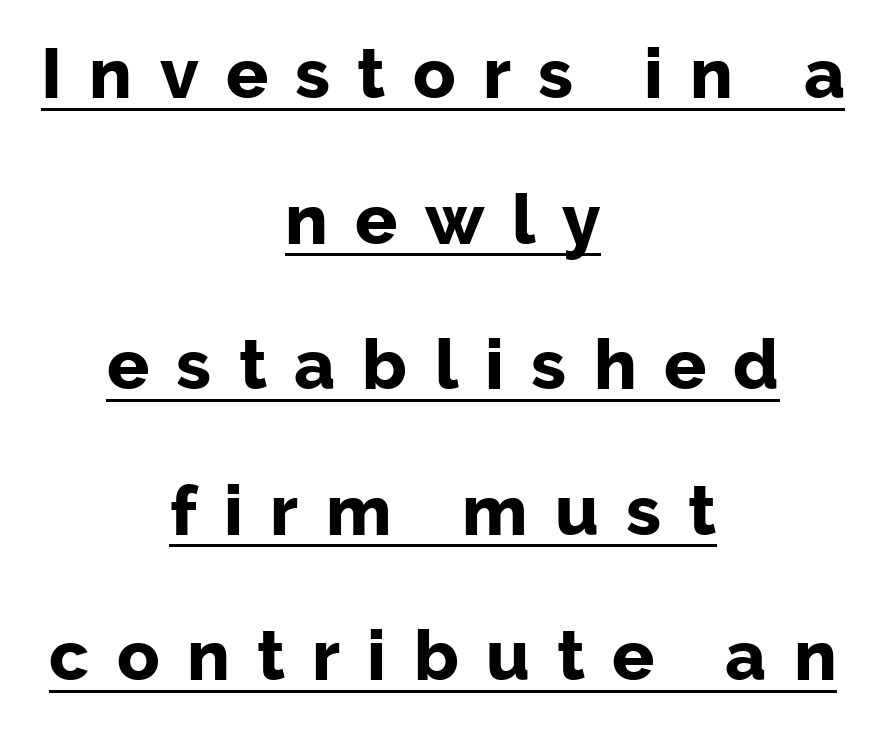
{"serif": "no", "italic": "no", "bold": "yes", "weight": "bold", "width": "normal", "stroke_contrast": "low", "x_height": "medium", "monospaced": "no", "underline": "yes", "align": "center", "line_spacing": "loose", "line_spacing_ratio": 2.08, "letter_spacing": "wide", "letter_spacing_em": 0.39, "glyph_px": 70}
